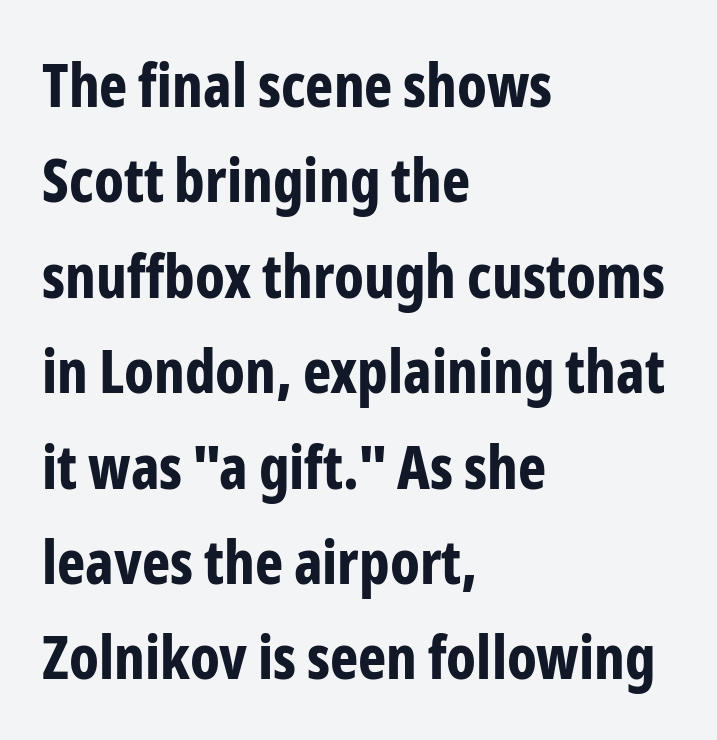
The face used here is a sans, in the tradition of grotesques and geometrics. A typesetter would call this proportional, since set widths differ per character. Regarding leading, the lines here are spaced in the standard way. Casual observation: everything's shoved over to the left. The space directly below the letters is spotless.
